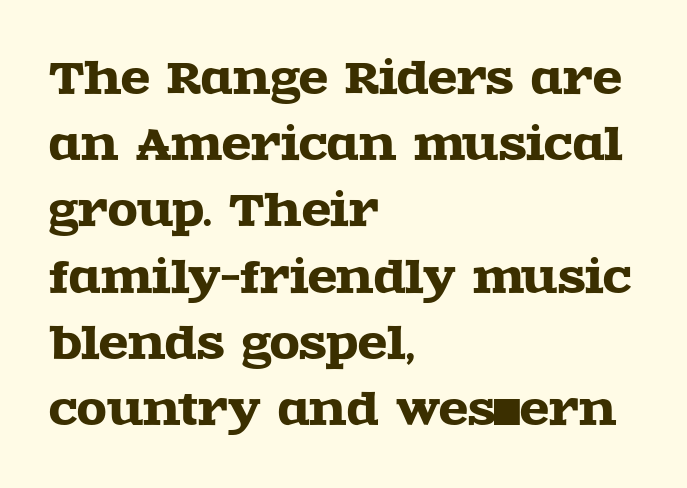
The image shows 43 px wide serif type, upright; set left-aligned, normal line spacing (1.54x), normal letter spacing, not underlined; a large x-height.
